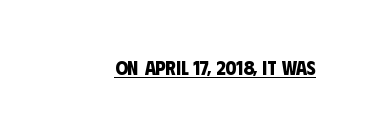
The image shows 20 px bold type; set normal letter spacing, underlined.
